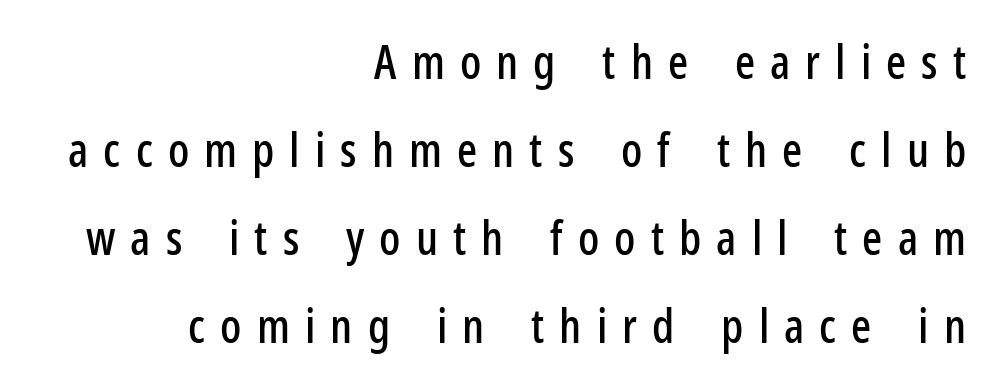
Q: Is the text italic (slanted)? A: No, it is upright.
Q: Is the typeface a serif or a sans-serif typeface? A: Sans-serif.
Q: Is the text underlined? A: No.
Q: How is the paragraph aligned? A: Right-aligned.
Q: Is the spacing between letters normal or unusually wide? A: Unusually wide.
Q: Width (condensed, normal, or wide)? A: Condensed.
Q: Stroke contrast? A: Low.
Q: x-height? A: Medium.
Q: Monospaced? A: No.
